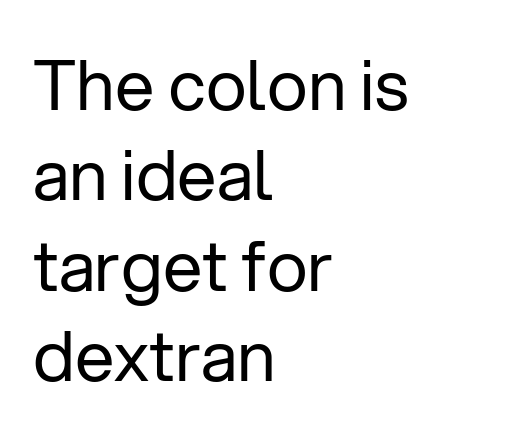
Think of a printed novel: that variable character pitch is what you see here. The vertical gap from one line to the next is medium. The space beneath each line is pristine and unruled. Nope, not italic — everything's standing straight. The passage shown is not bold in any degree. Standard letterfit; no display-style spreading of the glyphs.
